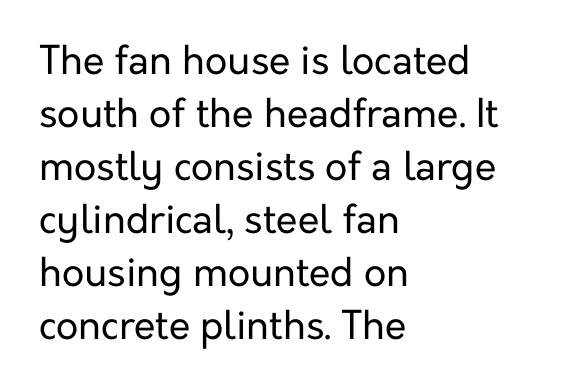
Q: Is the text bold? A: No.
Q: Is the text italic (slanted)? A: No, it is upright.
Q: Is the typeface a serif or a sans-serif typeface? A: Sans-serif.
Q: Is the text underlined? A: No.
Q: How is the paragraph aligned? A: Left-aligned.
Q: Is the spacing between letters normal or unusually wide? A: Normal.
Q: Is the spacing between lines tight, normal or loose? A: Normal.
Q: Width (condensed, normal, or wide)? A: Normal.
Q: Stroke contrast? A: Low.
Q: x-height? A: Medium.
Q: Monospaced? A: No.
